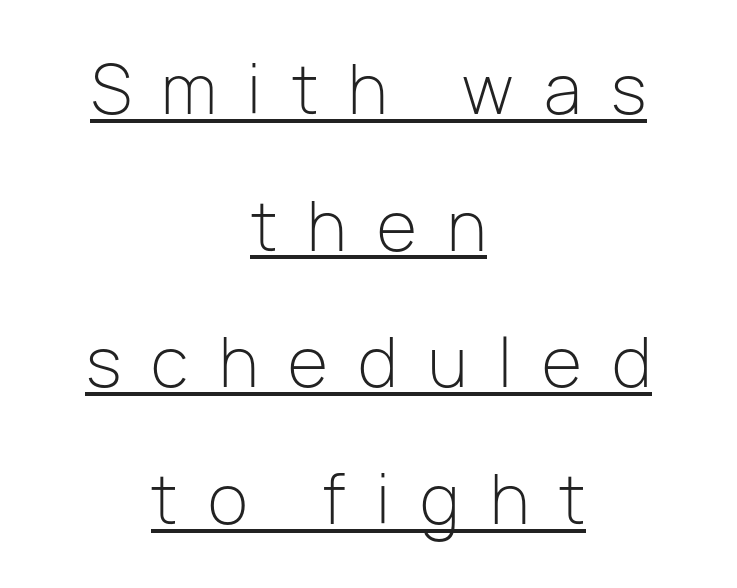
Q: Is the text bold? A: No.
Q: Is the text italic (slanted)? A: No, it is upright.
Q: Is the typeface a serif or a sans-serif typeface? A: Sans-serif.
Q: Is the text underlined? A: Yes.
Q: How is the paragraph aligned? A: Centered.
Q: Is the spacing between letters normal or unusually wide? A: Unusually wide.
Q: Is the spacing between lines tight, normal or loose? A: Loose.
Q: Width (condensed, normal, or wide)? A: Normal.
Q: Stroke contrast? A: Low.
Q: x-height? A: Medium.
Q: Monospaced? A: No.
